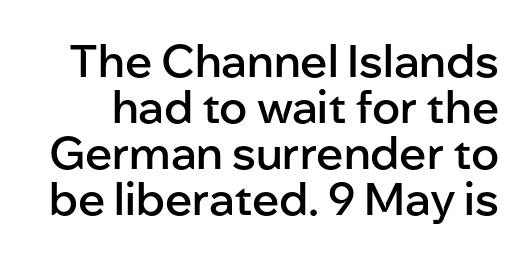
{"serif": "no", "italic": "no", "bold": "semi", "weight": "semibold", "width": "normal", "stroke_contrast": "low", "x_height": "medium", "monospaced": "no", "underline": "no", "line_spacing": "tight", "line_spacing_ratio": 1.02, "letter_spacing": "normal", "letter_spacing_em": 0.0, "glyph_px": 45}
